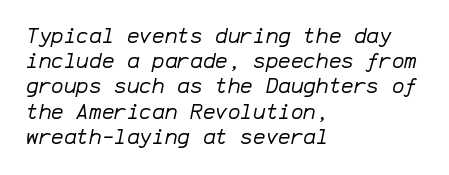
Posture: slanted. Nothing unusual about the tracking: characters are spaced as the font intends. Stems here are at most as thick as an everyday book face. The compositor pushed each line to the left boundary. The baseline area is clear.
